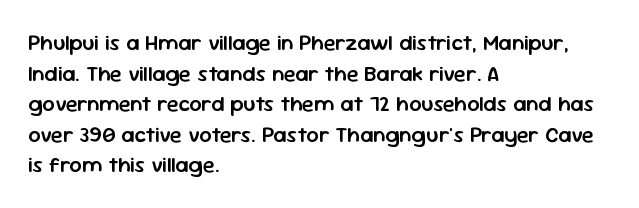
The image shows 22 px text type, upright; set left-aligned, normal line spacing (1.39x), normal letter spacing, not underlined.
